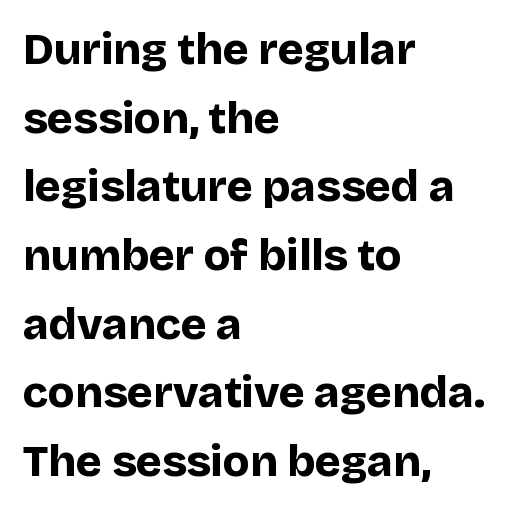
The image shows 44 px bold sans-serif type, upright; set left-aligned, normal line spacing (1.56x), normal letter spacing, not underlined; low stroke contrast and a large x-height.
